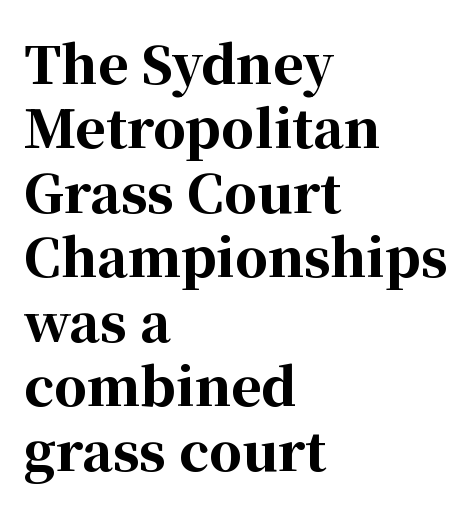
The image shows 52 px bold serif type, upright; set left-aligned, line spacing 1.24x, normal letter spacing, not underlined; high stroke contrast and a medium x-height.
